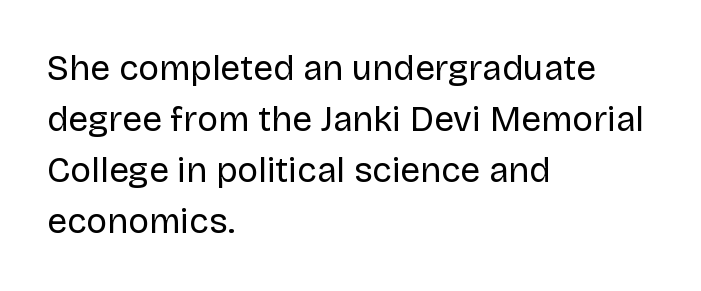
Q: Is the text bold? A: No.
Q: Is the text italic (slanted)? A: No, it is upright.
Q: Is the typeface a serif or a sans-serif typeface? A: Sans-serif.
Q: Is the text underlined? A: No.
Q: How is the paragraph aligned? A: Left-aligned.
Q: Is the spacing between letters normal or unusually wide? A: Normal.
Q: Is the spacing between lines tight, normal or loose? A: Normal.
Q: Width (condensed, normal, or wide)? A: Normal.
Q: Stroke contrast? A: Low.
Q: x-height? A: Large.
Q: Monospaced? A: No.
